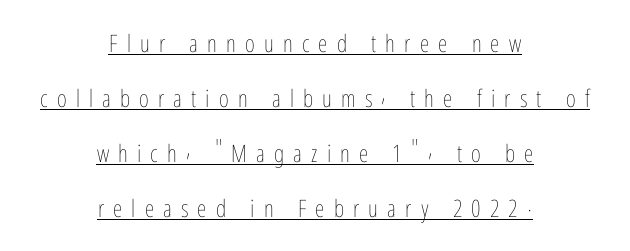
The image shows 24 px text type, upright; set centered, loose line spacing (2.29x), unusually wide letter spacing (+0.38 em), underlined.
